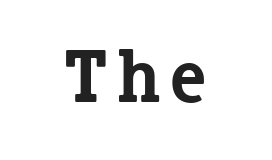
The image shows 75 px bold serif type, upright; set not underlined; low stroke contrast and a medium x-height.
